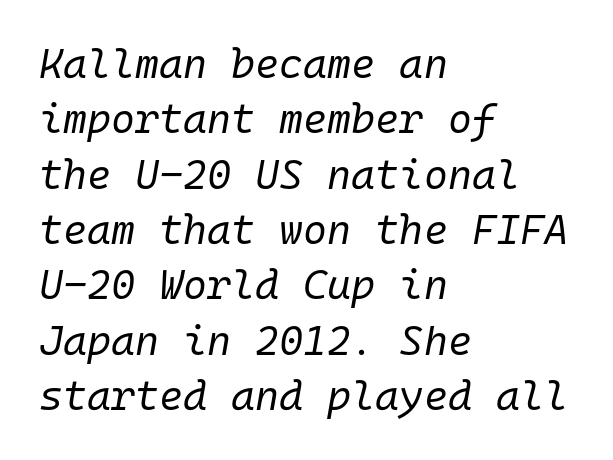
Compared with ordinary roman type, these characters are visibly tilted. Vertically, the passage feels balanced, rows spaced as you'd expect. The baseline area is clear. Looks like terminal output: every glyph gets an equal slot. The typeface has the unassuming heft of standard copy or less.
